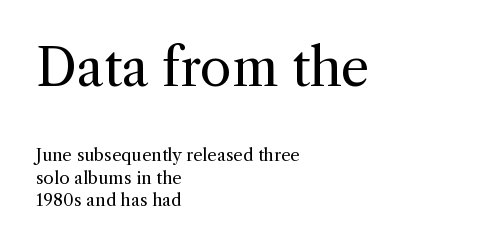
{"serif": "yes", "italic": "no", "bold": "no", "weight": "regular", "width": "normal", "x_height": "medium", "monospaced": "no", "underline": "no", "align": "left", "line_spacing": "normal", "line_spacing_ratio": 1.32, "letter_spacing": "normal", "letter_spacing_em": 0.0, "larger_block": "first", "size_ratio": 3.0, "glyph_px": 51}
